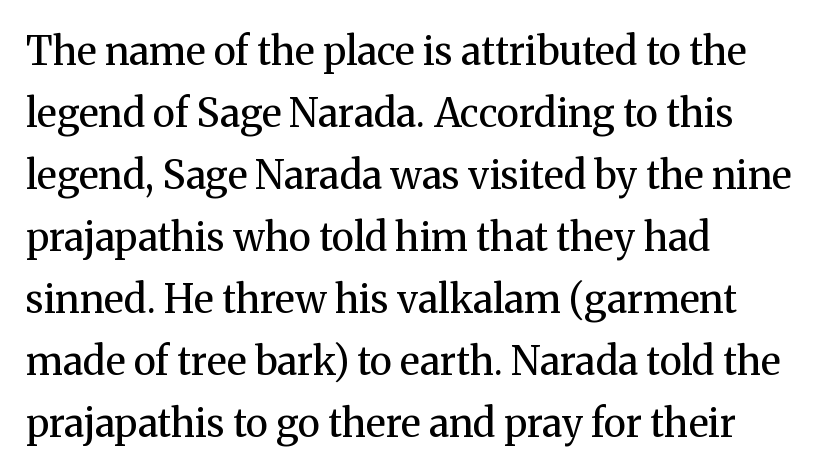
The image shows 39 px regular-weight serif type, upright; set left-aligned, normal line spacing (1.59x), normal letter spacing, not underlined; medium stroke contrast and a medium x-height.
